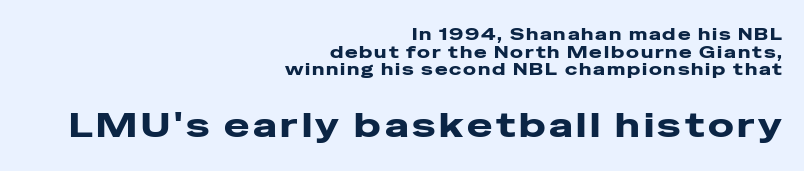
Look at the bottom of the vertical strokes: they stop flat, with no serifs. You get the small type first, then a jump to larger type. Alignment: flush right. The font's upright variant was chosen for this text. Compared with typical paragraphs, the rows here are closer together.
